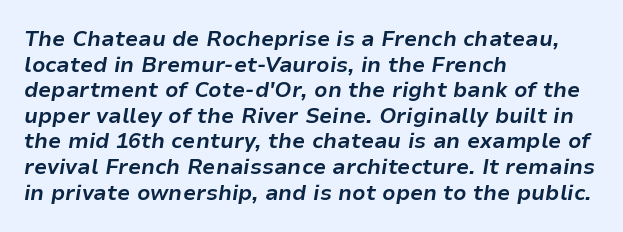
Q: Is the text bold? A: Yes.
Q: Is the text italic (slanted)? A: Yes, it leans right by about 9 degrees.
Q: Is the text underlined? A: No.
Q: How is the paragraph aligned? A: Left-aligned.
Q: Is the spacing between letters normal or unusually wide? A: Normal.
